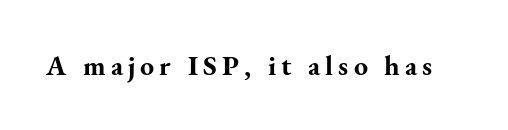
{"serif": "yes", "italic": "no", "bold": "yes", "weight": "bold", "width": "normal", "stroke_contrast": "medium", "x_height": "small", "monospaced": "no", "underline": "no", "glyph_px": 28}
